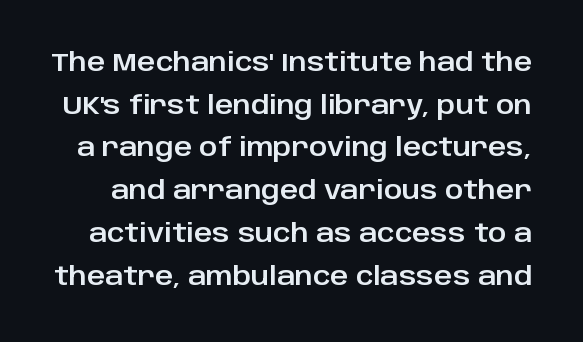
The image shows 25 px text type, upright; set line spacing 1.71x, normal letter spacing, not underlined.
